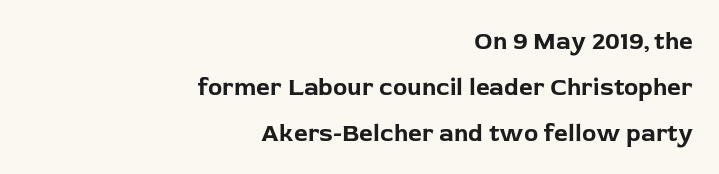
The image shows 24 px bold type, upright; set right-aligned, loose line spacing (1.92x), normal letter spacing, not underlined.
